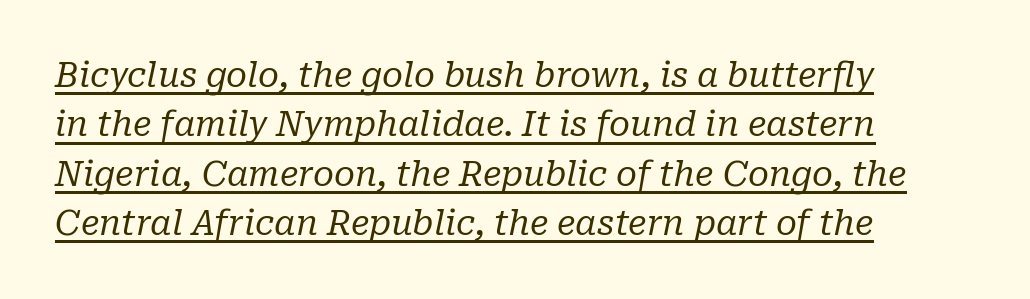
{"serif": "yes", "italic": "yes", "lean": "right", "slant_degrees": 10, "bold": "no", "weight": "regular", "width": "normal", "stroke_contrast": "low", "x_height": "medium", "monospaced": "no", "underline": "yes", "align": "left", "line_spacing": "normal", "line_spacing_ratio": 1.45, "letter_spacing": "normal", "letter_spacing_em": 0.0, "glyph_px": 34}
